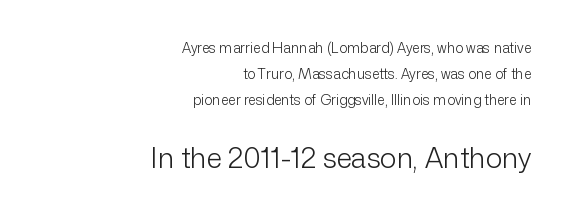
The image shows 28 px light sans-serif type, upright; set right-aligned, line spacing 1.86x, normal letter spacing, not underlined; the second (bottom) block is 2.0x larger; low stroke contrast and a medium x-height.
